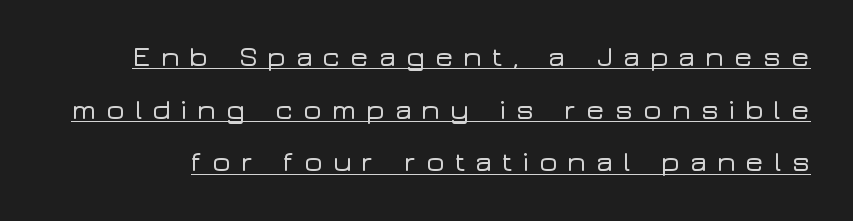
Q: Is the text italic (slanted)? A: No, it is upright.
Q: Is the typeface a serif or a sans-serif typeface? A: Sans-serif.
Q: Is the text underlined? A: Yes.
Q: Is the spacing between letters normal or unusually wide? A: Unusually wide.
Q: Width (condensed, normal, or wide)? A: Wide.
Q: Stroke contrast? A: Low.
Q: x-height? A: Medium.
Q: Monospaced? A: No.
